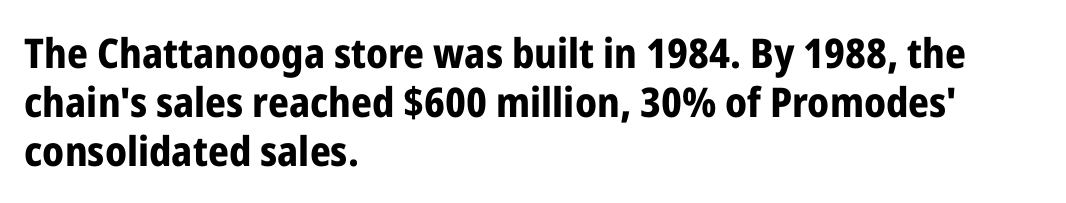
{"serif": "no", "italic": "no", "bold": "yes", "weight": "bold", "width": "condensed", "stroke_contrast": "low", "x_height": "medium", "monospaced": "no", "underline": "no", "align": "left", "line_spacing_ratio": 1.2, "letter_spacing": "normal", "letter_spacing_em": 0.0, "glyph_px": 41}
